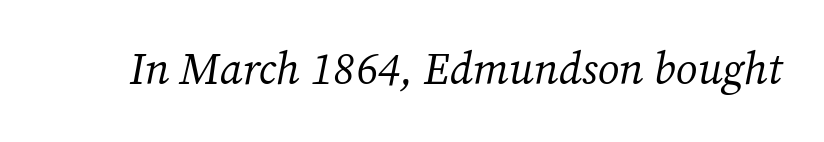
{"serif": "yes", "italic": "yes", "lean": "right", "slant_degrees": 12, "bold": "no", "weight": "regular", "width": "normal", "stroke_contrast": "medium", "x_height": "medium", "monospaced": "no", "underline": "no", "letter_spacing": "normal", "letter_spacing_em": 0.0, "glyph_px": 44}
